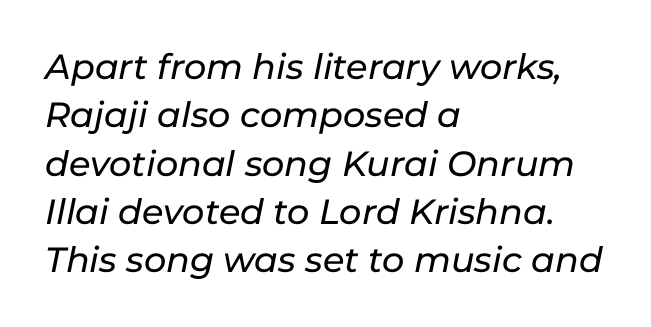
This rendering leaves character spacing at its baseline value. Each letter keeps its own natural width here, so spacing adapts to shape. This sample keeps an unexceptional amount of space between lines. In CSS terms this would be text-align: left. The text carries the slant typical of an italic or oblique font.
